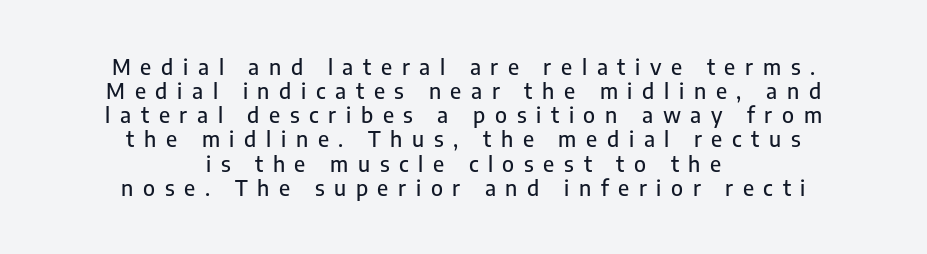
{"italic": "no", "underline": "no", "align": "center", "line_spacing": "tight", "line_spacing_ratio": 1.15, "letter_spacing": "wide", "letter_spacing_em": 0.46, "glyph_px": 21}
